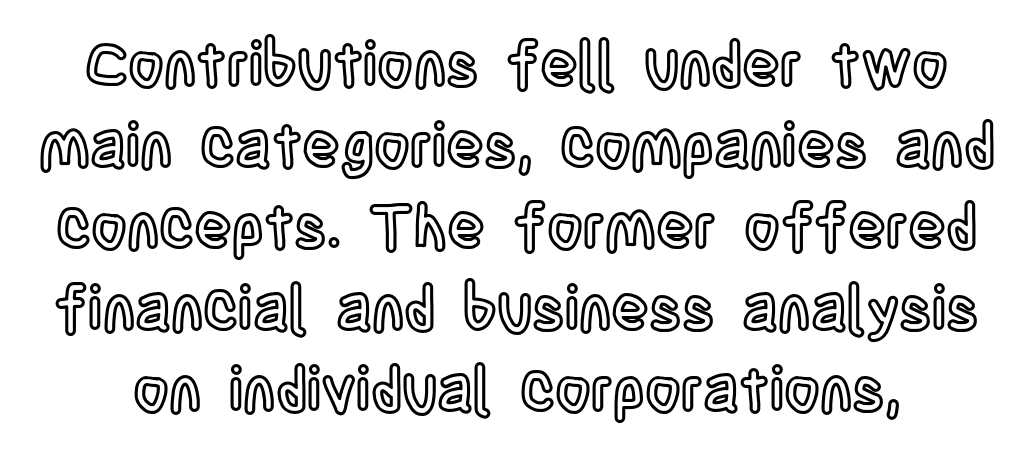
The image shows 62 px condensed type, upright; set normal line spacing (1.31x), normal letter spacing, not underlined; a large x-height.
